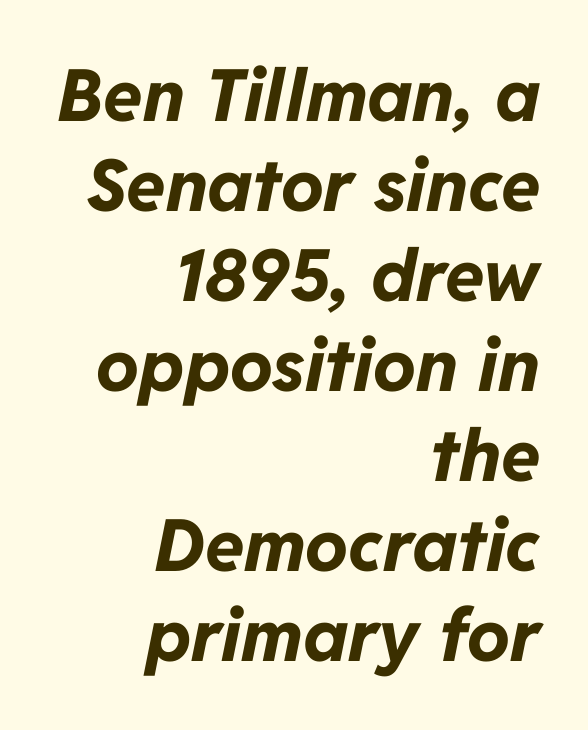
{"italic": "yes", "lean": "right", "slant_degrees": 11, "bold": "yes", "weight": "bold", "width": "normal", "stroke_contrast": "low", "x_height": "medium", "monospaced": "no", "underline": "no", "align": "right", "line_spacing": "normal", "line_spacing_ratio": 1.25, "letter_spacing": "normal", "letter_spacing_em": 0.0, "glyph_px": 72}
